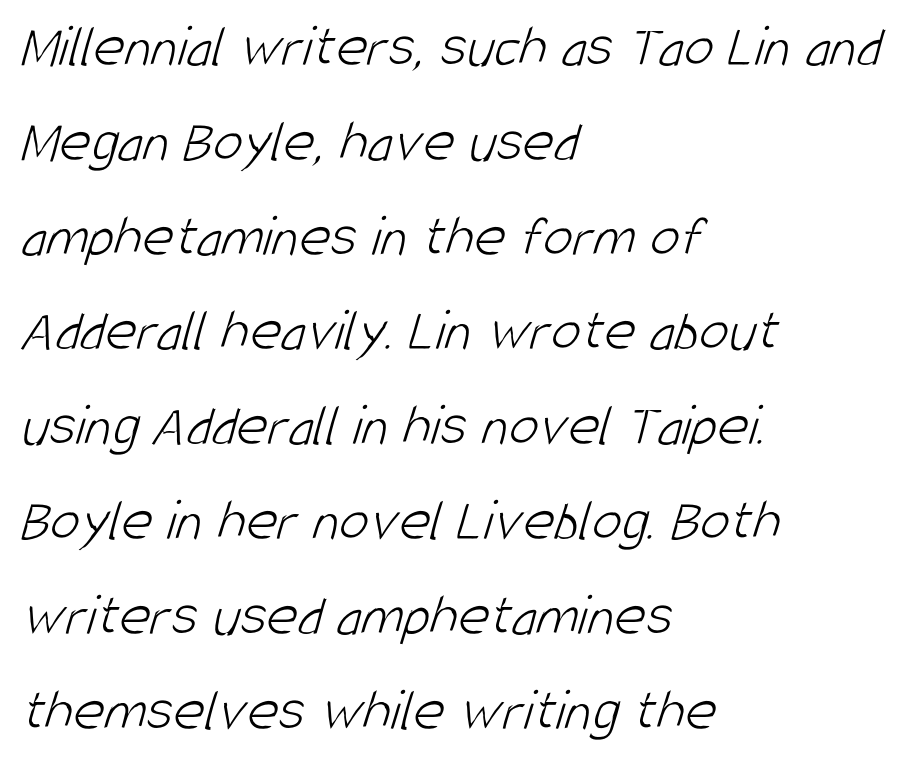
The font is comparable to plain body text, perhaps lighter. Regarding serifs, this sample does without them. The baseline area is clear. A typesetter would call this zero additional tracking. Do the characters align in a grid? No, the font is proportional. The rag falls on the right side of this text block.
